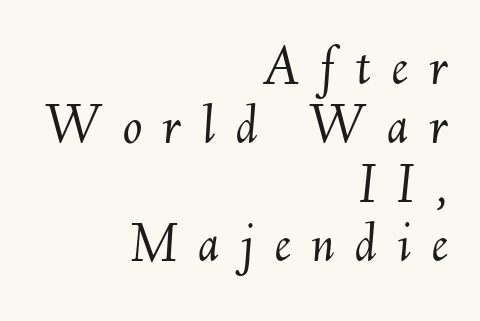
Q: Is the text bold? A: No.
Q: Is the text italic (slanted)? A: Yes, it leans right by about 6 degrees.
Q: Is the text underlined? A: No.
Q: How is the paragraph aligned? A: Right-aligned.
Q: Is the spacing between letters normal or unusually wide? A: Unusually wide.
Q: Is the spacing between lines tight, normal or loose? A: Tight.
Q: Width (condensed, normal, or wide)? A: Normal.
Q: Stroke contrast? A: Medium.
Q: x-height? A: Small.
Q: Monospaced? A: No.
